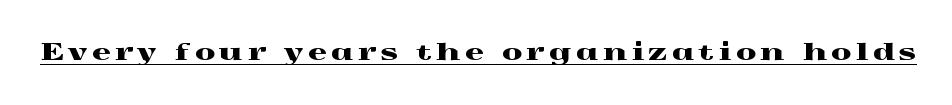
The image shows 23 px text type, upright; set unusually wide letter spacing (+0.21 em), underlined.
